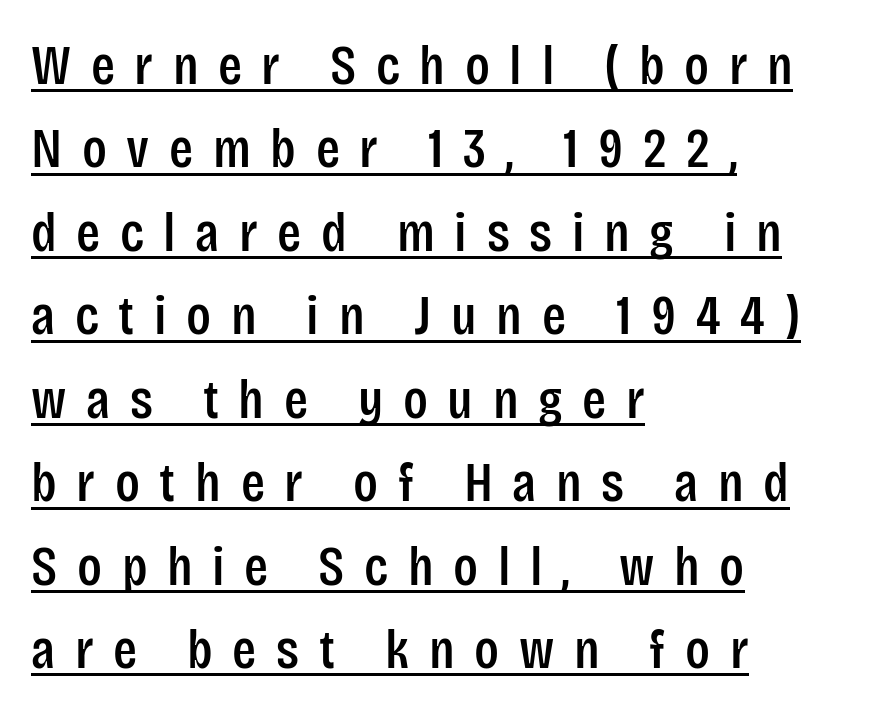
Q: Is the text italic (slanted)? A: No, it is upright.
Q: Is the typeface a serif or a sans-serif typeface? A: Sans-serif.
Q: Is the text underlined? A: Yes.
Q: How is the paragraph aligned? A: Left-aligned.
Q: Is the spacing between letters normal or unusually wide? A: Unusually wide.
Q: Is the spacing between lines tight, normal or loose? A: Normal.
Q: Width (condensed, normal, or wide)? A: Condensed.
Q: Stroke contrast? A: Low.
Q: x-height? A: Large.
Q: Monospaced? A: No.
